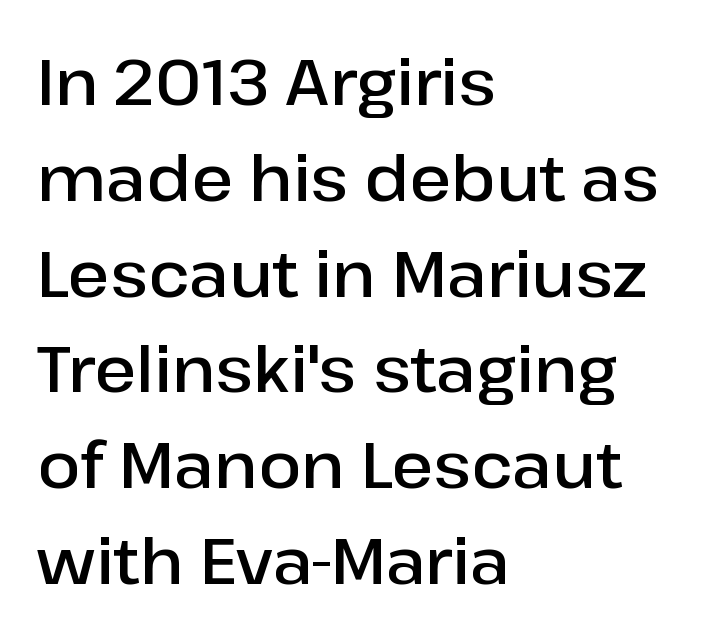
The image shows 63 px semibold sans-serif type, upright; set left-aligned, normal line spacing (1.52x), normal letter spacing, not underlined; low stroke contrast and a medium x-height.
